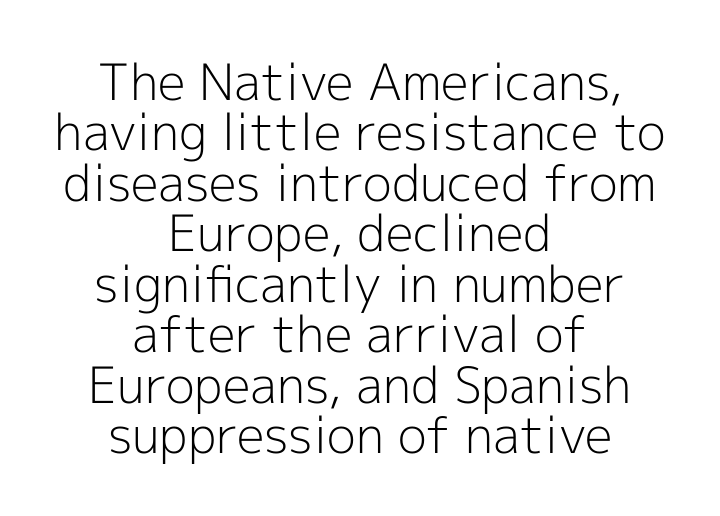
The image shows 50 px light sans-serif type, upright; set centered, tight line spacing (1.01x), normal letter spacing, not underlined; a medium x-height.
